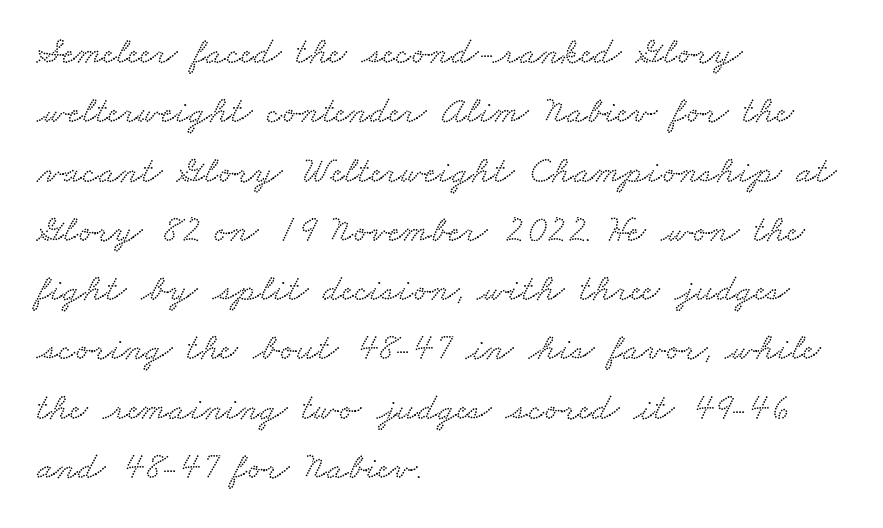
Q: Is the typeface a serif or a sans-serif typeface? A: Serif.
Q: Is the text underlined? A: No.
Q: How is the paragraph aligned? A: Left-aligned.
Q: Is the spacing between letters normal or unusually wide? A: Normal.
Q: Is the spacing between lines tight, normal or loose? A: Normal.
Q: Width (condensed, normal, or wide)? A: Wide.
Q: Stroke contrast? A: Low.
Q: x-height? A: Small.
Q: Monospaced? A: No.
